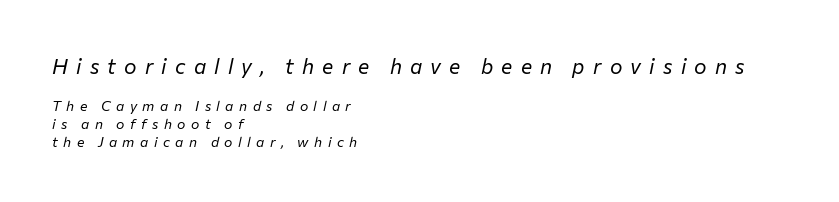
Q: Is the text bold? A: No.
Q: Is the text italic (slanted)? A: Yes, it leans right by about 12 degrees.
Q: Is the text underlined? A: No.
Q: How is the paragraph aligned? A: Left-aligned.
Q: Is the spacing between letters normal or unusually wide? A: Unusually wide.
Q: Is the spacing between lines tight, normal or loose? A: Normal.
Q: Which block of text is set in a larger size, the first (top) or the second (bottom)? A: The first (top) one.
